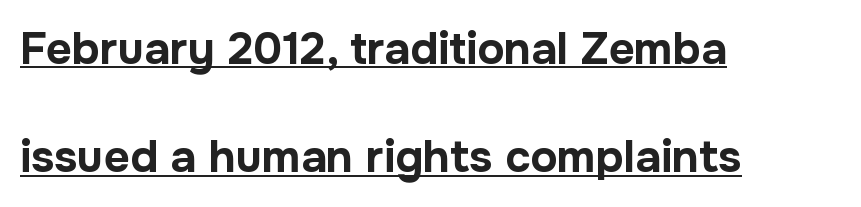
The image shows 45 px bold sans-serif type, upright; set left-aligned, loose line spacing (2.41x), normal letter spacing, underlined; low stroke contrast and a medium x-height.
